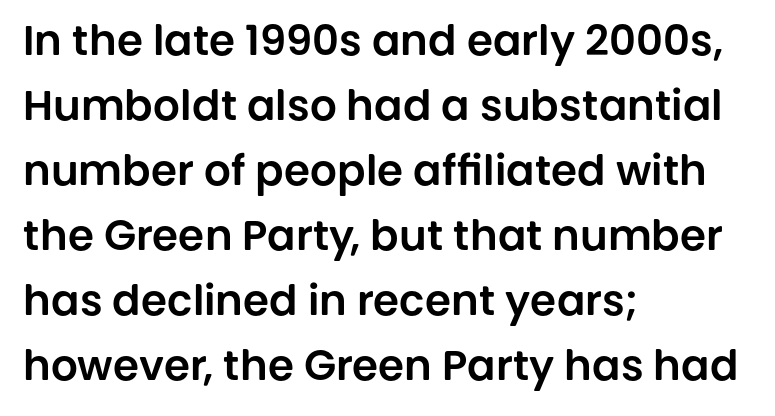
Q: Is the text italic (slanted)? A: No, it is upright.
Q: Is the typeface a serif or a sans-serif typeface? A: Sans-serif.
Q: Is the text underlined? A: No.
Q: How is the paragraph aligned? A: Left-aligned.
Q: Is the spacing between letters normal or unusually wide? A: Normal.
Q: Is the spacing between lines tight, normal or loose? A: Normal.
Q: Width (condensed, normal, or wide)? A: Normal.
Q: Stroke contrast? A: Low.
Q: x-height? A: Large.
Q: Monospaced? A: No.
